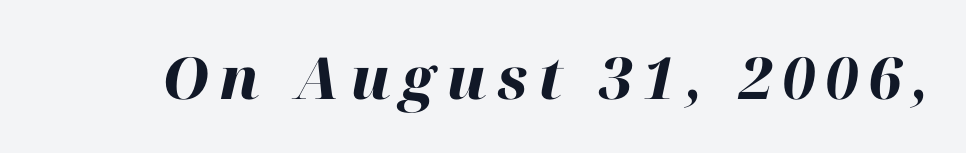
This rendering features lettering with no underline. Italic? Definitely — the glyphs are oblique. Proportional: the letters do not fall into vertical columns. The sample has been set heavy, in full bold.
